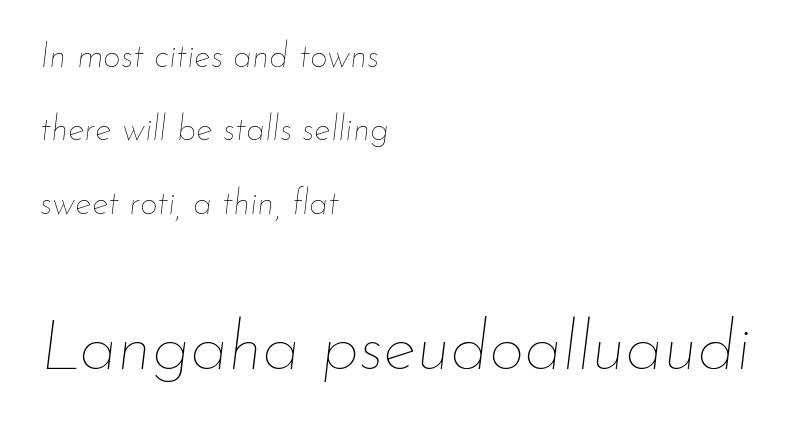
Horizontally, the lines are justified to the leading edge only. A typesetter would call this proportional, since set widths differ per character. Baseline-to-baseline distance is far greater than the letter height. A student would notice the bottom passage is typeset larger than what precedes it. Every character sits at an angle, as italics do. The tracking reads as untouched default to a designer's eye.
